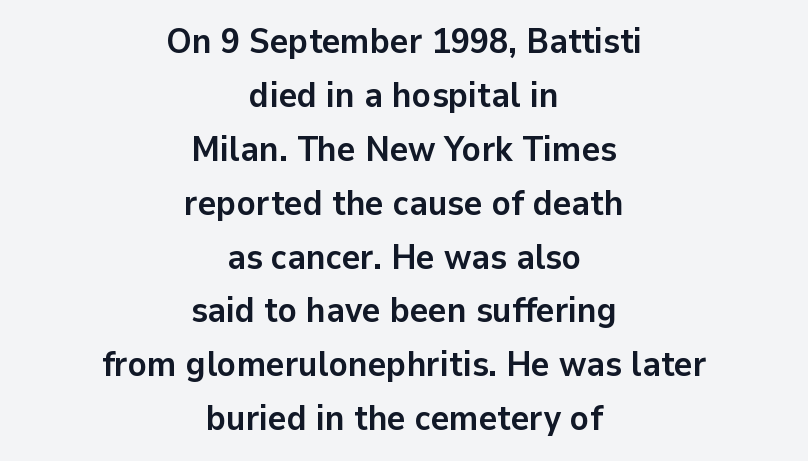
Q: Is the text bold? A: Yes.
Q: Is the text italic (slanted)? A: No, it is upright.
Q: Is the typeface a serif or a sans-serif typeface? A: Sans-serif.
Q: Is the text underlined? A: No.
Q: How is the paragraph aligned? A: Centered.
Q: Is the spacing between letters normal or unusually wide? A: Normal.
Q: Is the spacing between lines tight, normal or loose? A: Normal.
Q: Width (condensed, normal, or wide)? A: Normal.
Q: Stroke contrast? A: Low.
Q: x-height? A: Medium.
Q: Monospaced? A: No.
